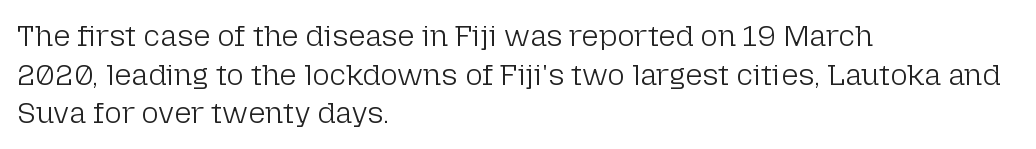
Here the designer chose a conventional face with non-uniform glyph widths. Plain, unruled lines of type. All the whitespace from short lines collects on the right. Note: no serifs on the glyphs. Characters follow at the spacing the type designer built in.
